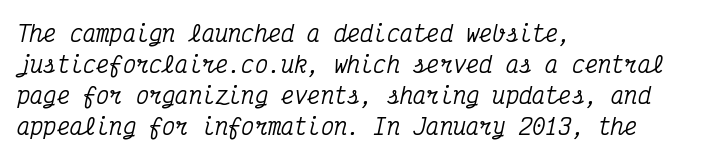
Honestly, there is no underline to notice here at all. The rendering applies a slant to the glyphs. This block has exactly the height ordinary leading produces. The tracking reads as untouched default to a designer's eye.
